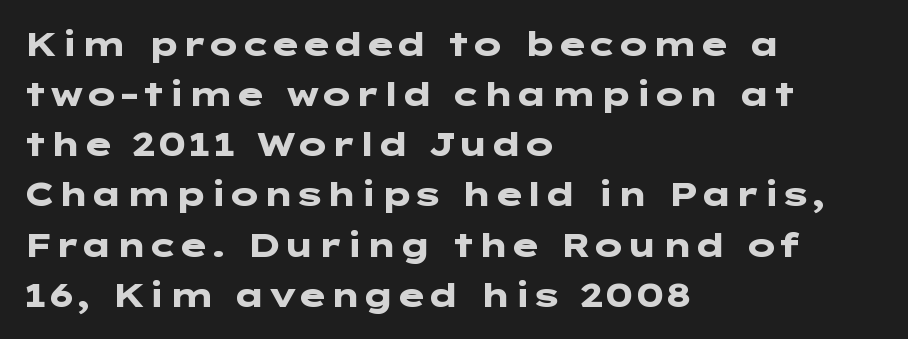
This sample is left-justified, so line endings fall wherever the words run out. The font family rendered here belongs to the sans-serif group. Every character sits straight up, as roman type does. Honestly, there is no underline to notice here at all.
